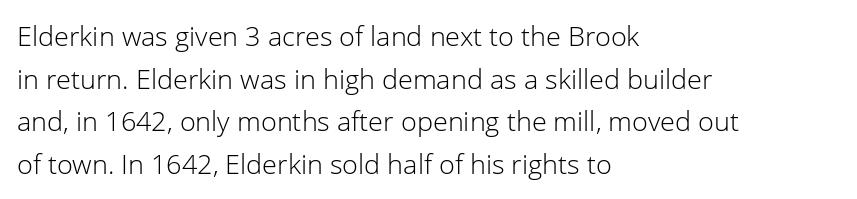
The image shows 27 px text type, upright; set left-aligned, normal line spacing (1.58x), normal letter spacing, not underlined.
